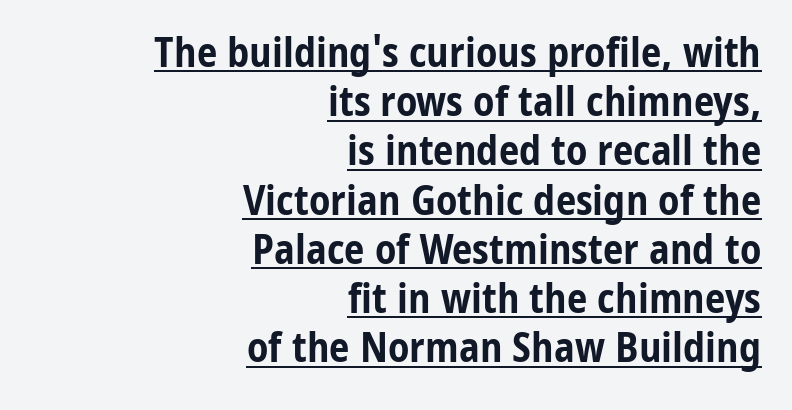
Q: Is the text bold? A: Yes.
Q: Is the text italic (slanted)? A: No, it is upright.
Q: Is the typeface a serif or a sans-serif typeface? A: Sans-serif.
Q: Is the text underlined? A: Yes.
Q: How is the paragraph aligned? A: Right-aligned.
Q: Is the spacing between letters normal or unusually wide? A: Normal.
Q: Width (condensed, normal, or wide)? A: Condensed.
Q: Stroke contrast? A: Low.
Q: x-height? A: Medium.
Q: Monospaced? A: No.
